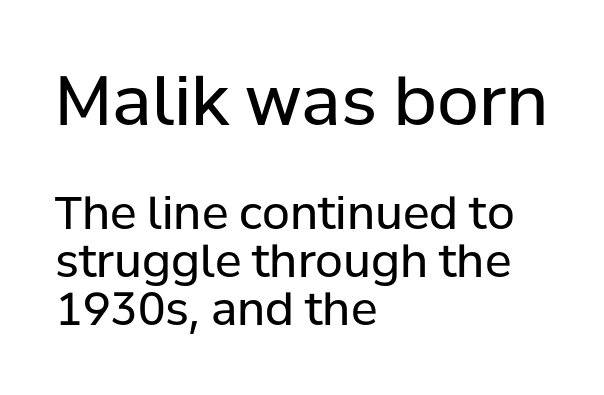
The image shows 68 px regular-weight sans-serif type, upright; set left-aligned, tight line spacing (1.07x), normal letter spacing, not underlined; the first (top) block is 1.51x larger; low stroke contrast and a medium x-height.
